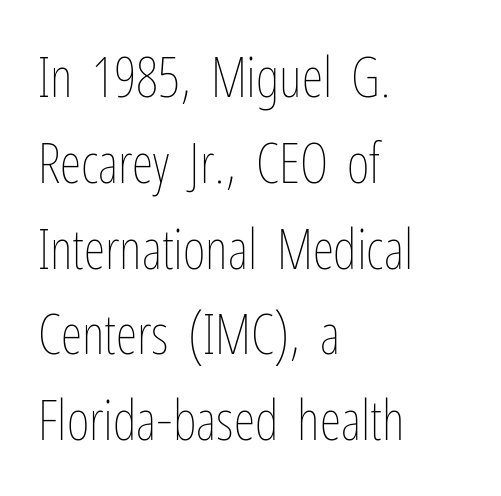
Compared with a typical body face, this is equally light or lighter still. Typeset ragged right — the left edge is the straight one. The gap between lines stays unmarked. The font's upright variant was chosen for this text.
